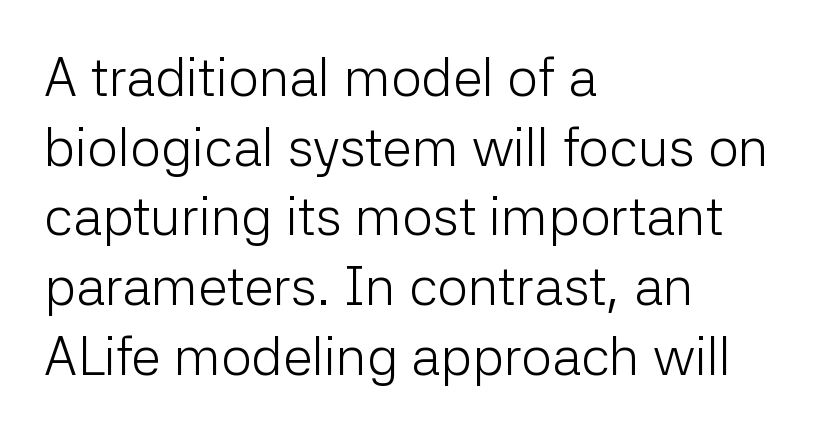
Q: Is the text bold? A: No.
Q: Is the text italic (slanted)? A: No, it is upright.
Q: Is the typeface a serif or a sans-serif typeface? A: Sans-serif.
Q: Is the text underlined? A: No.
Q: How is the paragraph aligned? A: Left-aligned.
Q: Is the spacing between letters normal or unusually wide? A: Normal.
Q: Is the spacing between lines tight, normal or loose? A: Normal.
Q: Width (condensed, normal, or wide)? A: Normal.
Q: Stroke contrast? A: Low.
Q: x-height? A: Medium.
Q: Monospaced? A: No.
